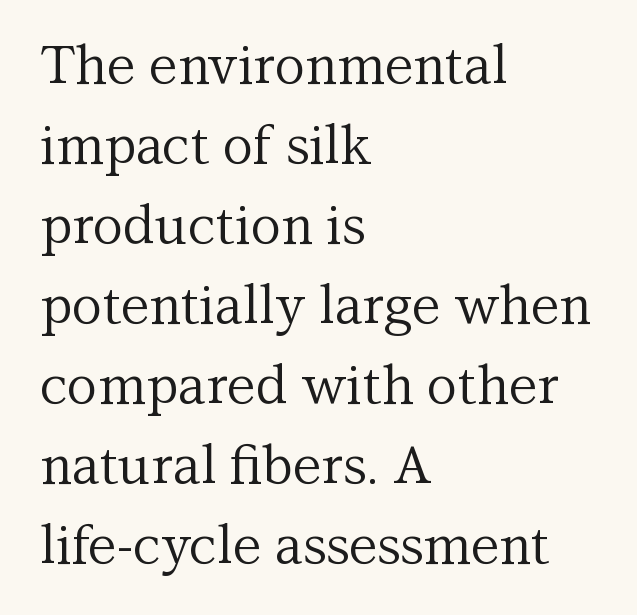
{"serif": "yes", "italic": "no", "bold": "no", "weight": "regular", "width": "normal", "stroke_contrast": "medium", "x_height": "medium", "monospaced": "no", "underline": "no", "align": "left", "line_spacing": "normal", "line_spacing_ratio": 1.51, "letter_spacing": "normal", "letter_spacing_em": 0.0, "glyph_px": 53}
